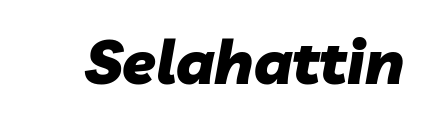
{"italic": "yes", "lean": "right", "slant_degrees": 10, "bold": "yes", "weight": "heavy", "width": "normal", "stroke_contrast": "low", "x_height": "medium", "monospaced": "no", "underline": "no", "letter_spacing": "normal", "letter_spacing_em": 0.0, "glyph_px": 61}
